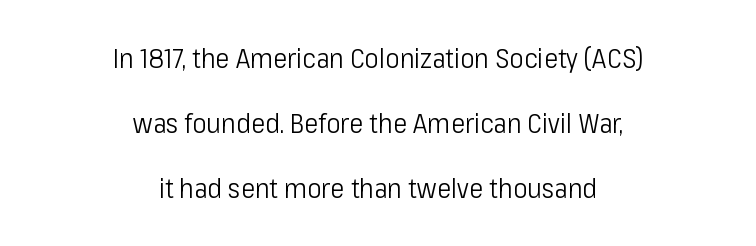
Baseline-to-baseline distance is far greater than the letter height. Is the type heavy? It reads as light-to-regular instead. These lines stack symmetrically, like a column narrowing and widening about its center. Between one letter and the next there's only the usual sliver of space.
